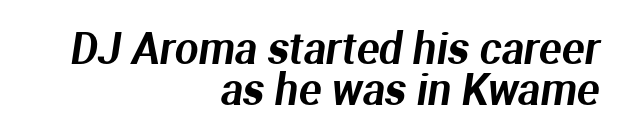
Q: Is the typeface a serif or a sans-serif typeface? A: Sans-serif.
Q: Is the text underlined? A: No.
Q: How is the paragraph aligned? A: Right-aligned.
Q: Is the spacing between letters normal or unusually wide? A: Normal.
Q: Is the spacing between lines tight, normal or loose? A: Tight.
Q: Width (condensed, normal, or wide)? A: Normal.
Q: Stroke contrast? A: Medium.
Q: x-height? A: Medium.
Q: Monospaced? A: No.
